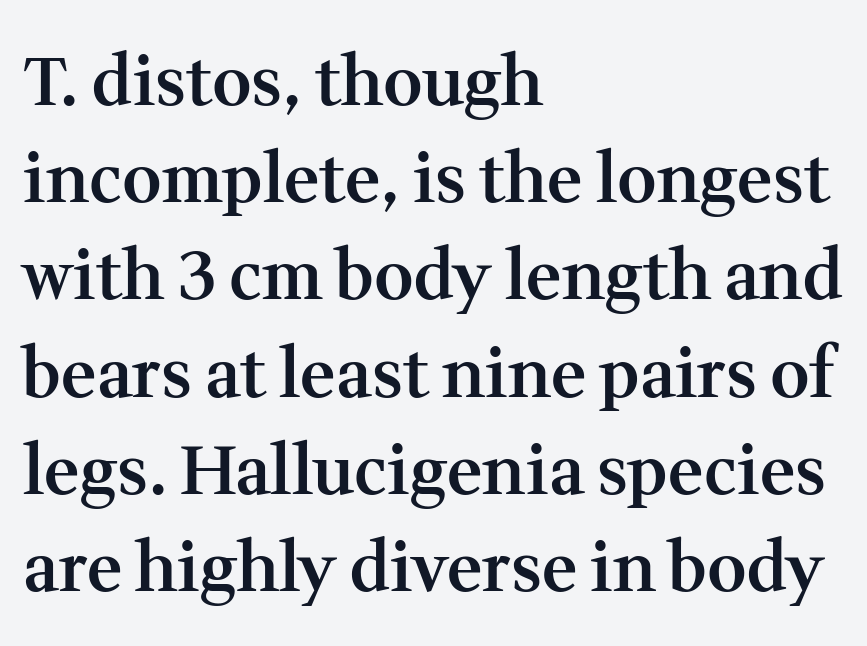
{"serif": "yes", "italic": "no", "bold": "semi", "weight": "semibold", "width": "normal", "stroke_contrast": "medium", "x_height": "medium", "monospaced": "no", "underline": "no", "align": "left", "line_spacing": "normal", "line_spacing_ratio": 1.43, "letter_spacing": "normal", "letter_spacing_em": 0.0, "glyph_px": 68}
